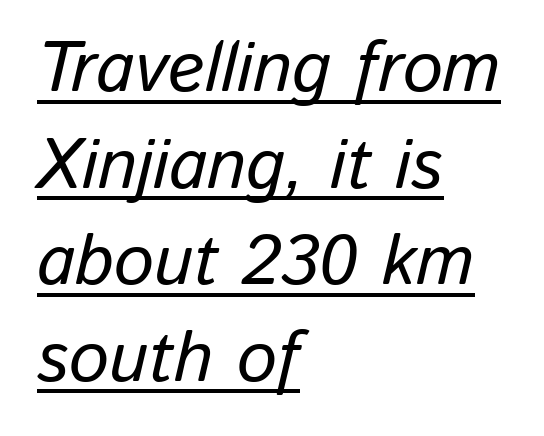
The image shows 71 px text type, italic (leaning right); set left-aligned, normal line spacing (1.36x), normal letter spacing, underlined; low stroke contrast and a medium x-height.
